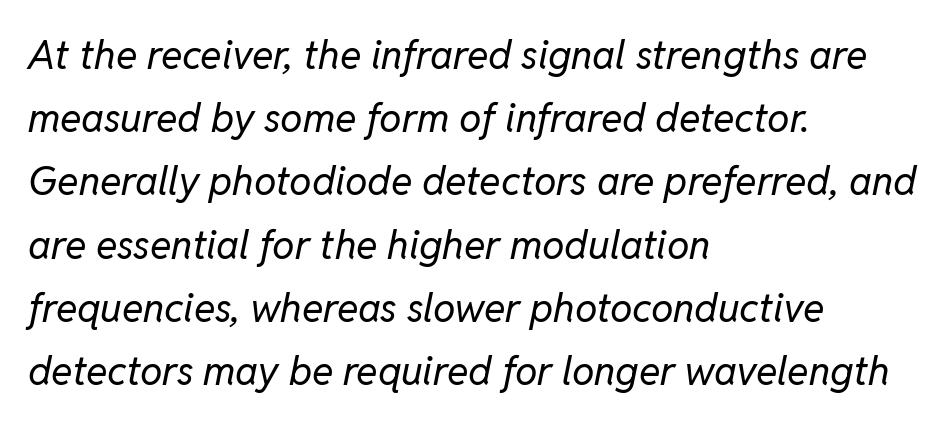
The image shows 40 px regular-weight type, italic (leaning right); set left-aligned, normal line spacing (1.58x), normal letter spacing, not underlined; low stroke contrast and a medium x-height.
